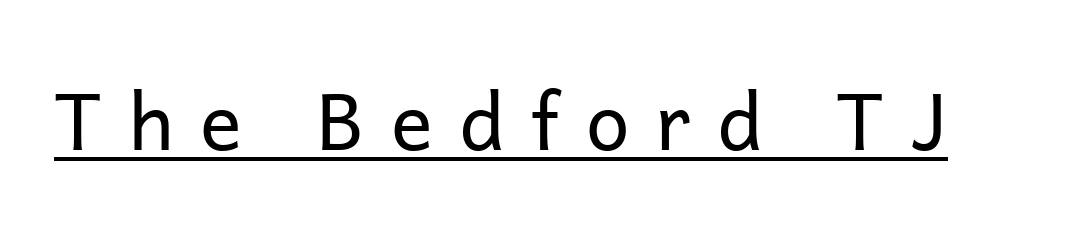
{"serif": "no", "italic": "no", "bold": "no", "weight": "regular", "width": "normal", "stroke_contrast": "low", "x_height": "medium", "monospaced": "no", "underline": "yes", "letter_spacing": "wide", "letter_spacing_em": 0.34, "glyph_px": 78}
